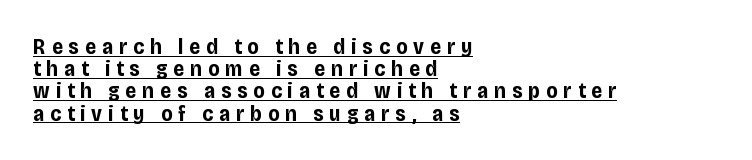
The font's upright variant was chosen for this text. Strong, thick strokes mark this as bold type. The face used here is rendered with a markedly widened letterfit. The rag falls on the right side of this text block. This sample trades vertical openness for compactness between lines.
